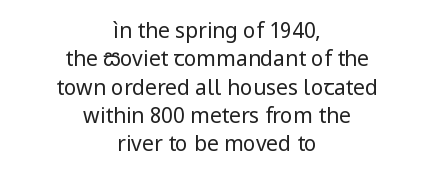
Q: Is the text bold? A: No.
Q: Is the text italic (slanted)? A: No, it is upright.
Q: Is the text underlined? A: No.
Q: How is the paragraph aligned? A: Centered.
Q: Is the spacing between letters normal or unusually wide? A: Normal.
Q: Is the spacing between lines tight, normal or loose? A: Normal.
